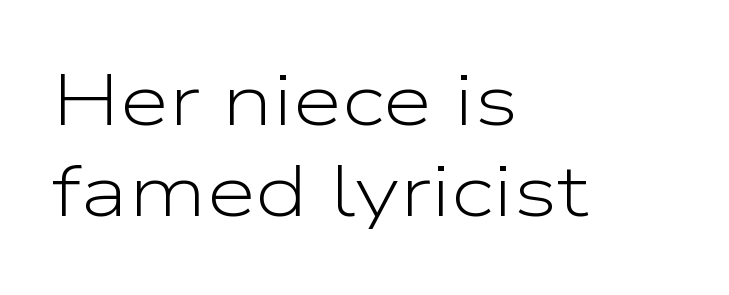
{"serif": "no", "italic": "no", "bold": "no", "weight": "light", "width": "wide", "stroke_contrast": "low", "x_height": "medium", "monospaced": "no", "underline": "no", "align": "left", "line_spacing": "normal", "line_spacing_ratio": 1.27, "letter_spacing": "normal", "letter_spacing_em": 0.0, "glyph_px": 72}
